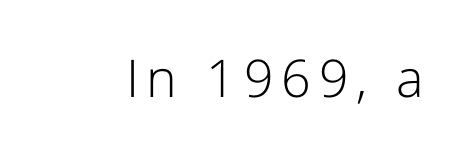
{"serif": "no", "italic": "no", "bold": "no", "weight": "light", "width": "normal", "stroke_contrast": "low", "x_height": "medium", "monospaced": "no", "underline": "no", "glyph_px": 52}
